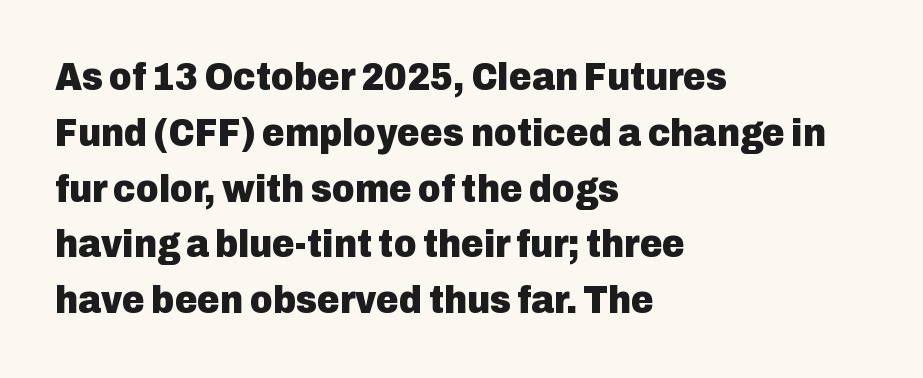
Q: Is the text bold? A: Yes.
Q: Is the text italic (slanted)? A: No, it is upright.
Q: Is the typeface a serif or a sans-serif typeface? A: Sans-serif.
Q: Is the text underlined? A: No.
Q: How is the paragraph aligned? A: Left-aligned.
Q: Is the spacing between letters normal or unusually wide? A: Normal.
Q: Is the spacing between lines tight, normal or loose? A: Normal.
Q: Width (condensed, normal, or wide)? A: Normal.
Q: Stroke contrast? A: Low.
Q: x-height? A: Medium.
Q: Monospaced? A: No.
